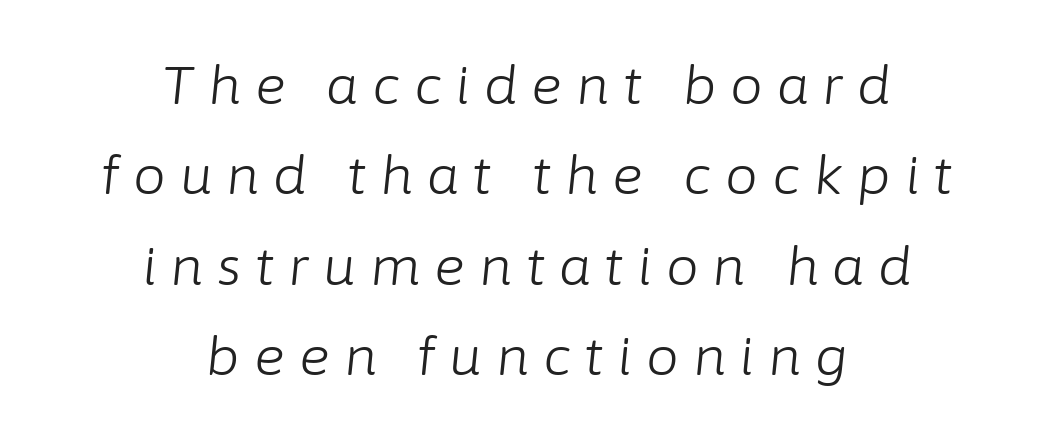
The image shows 52 px light type, italic (leaning right); set centered, line spacing 1.74x, unusually wide letter spacing (+0.27 em), not underlined; low stroke contrast and a medium x-height.
